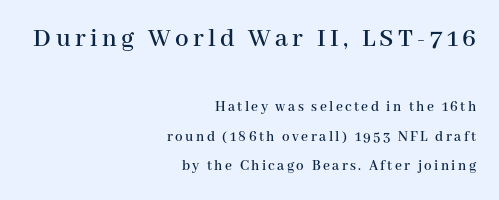
Is the lower block the larger one? No — the upper block carries the bigger type. The string is rendered with underlining switched off. The typography opts for an upright posture over an oblique one. Students, observe: this is what heavily led, spacious text looks like. Horizontally, the lines are justified to the trailing edge only.
